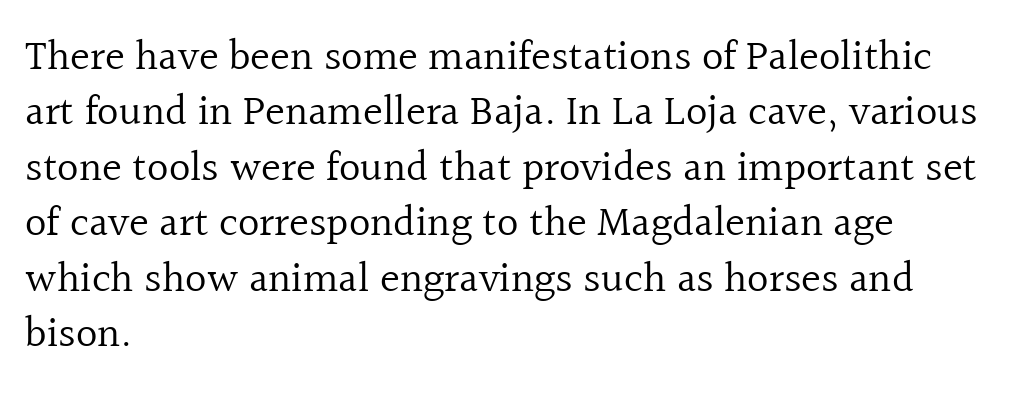
The rendering anchors every line to the left-hand side. You could call the tracking neutral — neither tight nor loose. Quick note: interline space is typical. The passage shown is typed in a proportional face where columns would drift.
